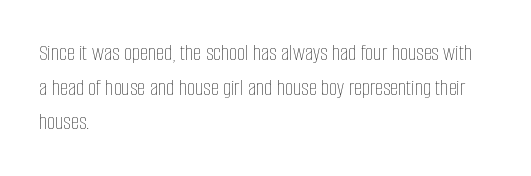
Q: Is the text bold? A: No.
Q: Is the text italic (slanted)? A: No, it is upright.
Q: Is the text underlined? A: No.
Q: How is the paragraph aligned? A: Left-aligned.
Q: Is the spacing between letters normal or unusually wide? A: Normal.
Q: Is the spacing between lines tight, normal or loose? A: Normal.
